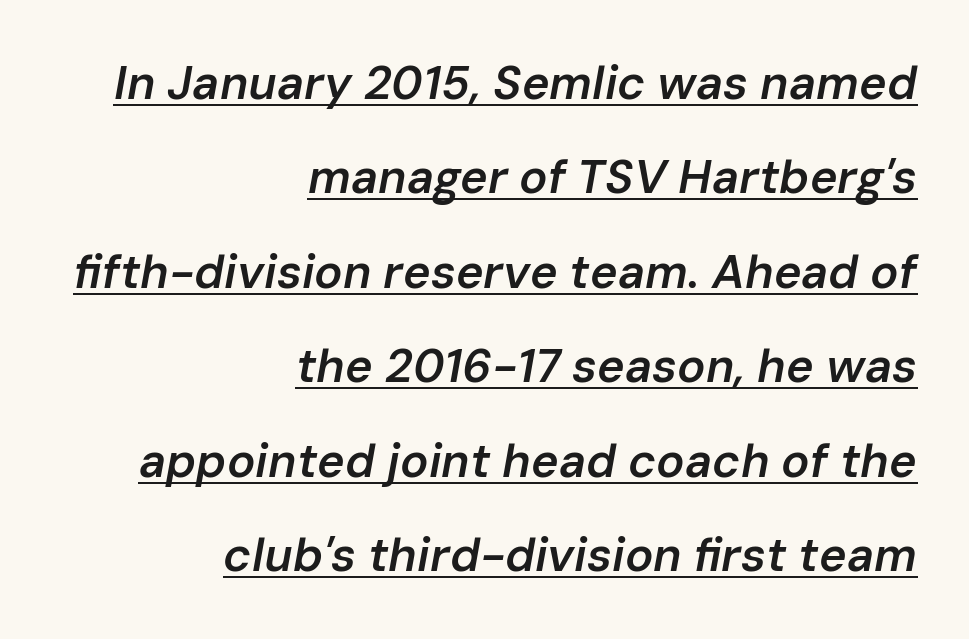
Q: Is the text bold? A: Semi-bold.
Q: Is the text italic (slanted)? A: Yes, it leans right by about 10 degrees.
Q: Is the text underlined? A: Yes.
Q: How is the paragraph aligned? A: Right-aligned.
Q: Is the spacing between letters normal or unusually wide? A: Normal.
Q: Is the spacing between lines tight, normal or loose? A: Loose.
Q: Width (condensed, normal, or wide)? A: Normal.
Q: Stroke contrast? A: Low.
Q: x-height? A: Medium.
Q: Monospaced? A: No.
